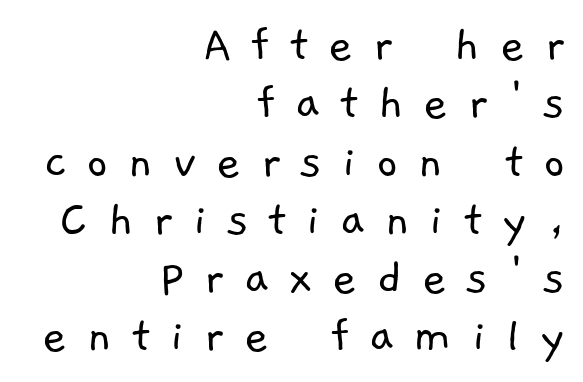
Nothing heavy about these letters — not bold at all. Each letter's strokes conclude bluntly, with no projecting serifs. The letterforms stand isolated, each surrounded by extra space. The designer dialed line spacing down below the default.
